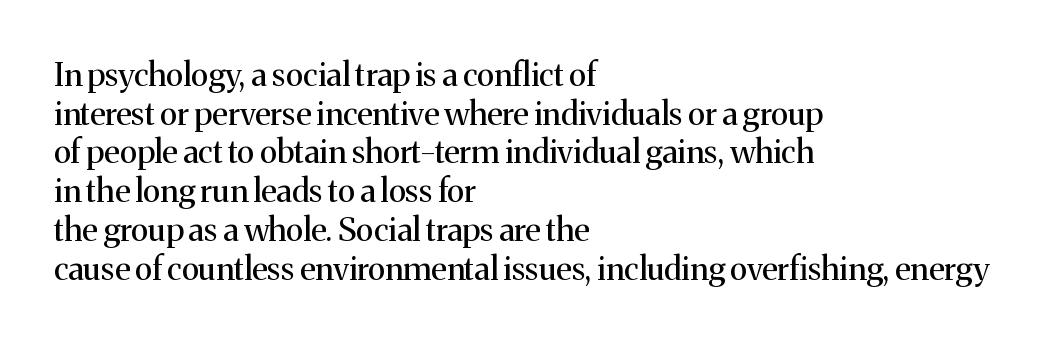
This is roman type, the default non-slanted kind. Varying glyph widths throughout — classic text-font behaviour. One-word summary of the alignment: left. The font family rendered here belongs to the serif group.
